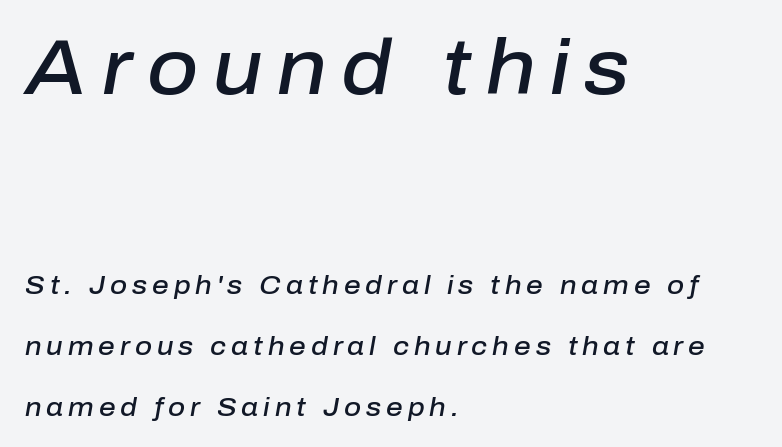
The image shows 78 px semibold type, italic (leaning right); set left-aligned, loose line spacing (2.35x), not underlined; the first (top) block is 3.0x larger; low stroke contrast and a medium x-height.
